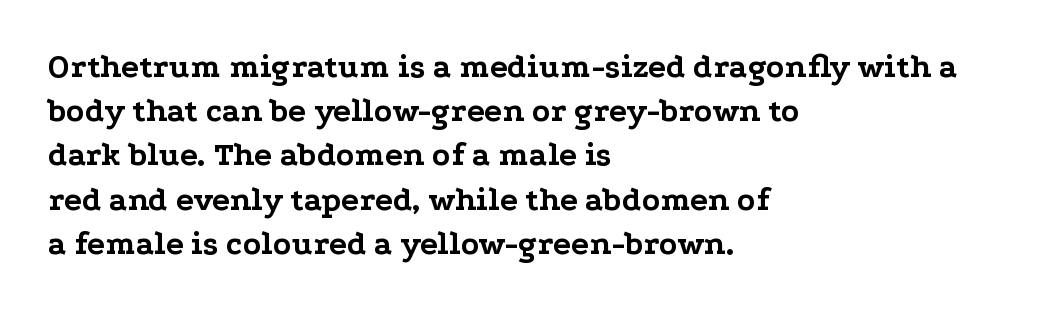
These lines were composed using upright roman letters. Caption: standard tracking, unaltered. Descender tails drop into unmarked territory. A normal amount of white space separates one row of letters from the next. Every row of glyphs begins at an identical x-position on the left.
